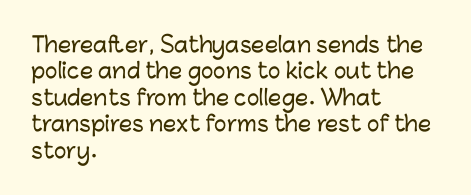
Q: Is the text italic (slanted)? A: No, it is upright.
Q: Is the text underlined? A: No.
Q: How is the paragraph aligned? A: Left-aligned.
Q: Is the spacing between letters normal or unusually wide? A: Normal.
Q: Is the spacing between lines tight, normal or loose? A: Normal.
